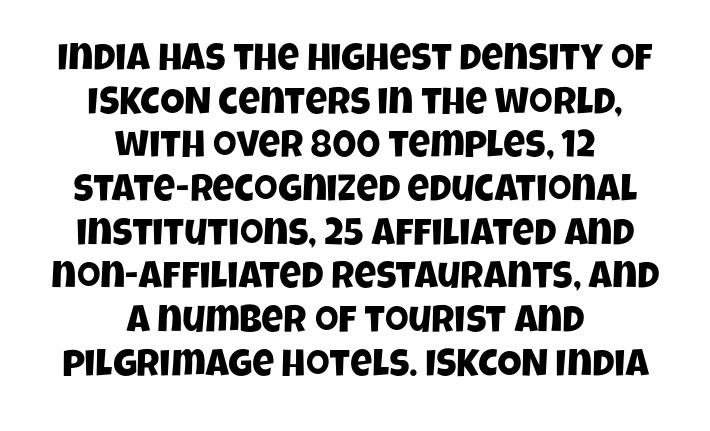
Q: Is the typeface a serif or a sans-serif typeface? A: Sans-serif.
Q: Is the text underlined? A: No.
Q: How is the paragraph aligned? A: Centered.
Q: Is the spacing between letters normal or unusually wide? A: Normal.
Q: Is the spacing between lines tight, normal or loose? A: Tight.
Q: Width (condensed, normal, or wide)? A: Condensed.
Q: Stroke contrast? A: Low.
Q: x-height? A: Large.
Q: Monospaced? A: No.
